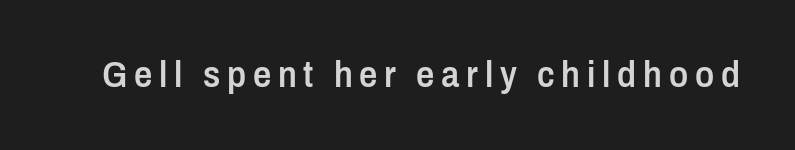
Q: Is the text bold? A: Semi-bold.
Q: Is the text italic (slanted)? A: No, it is upright.
Q: Is the typeface a serif or a sans-serif typeface? A: Sans-serif.
Q: Is the text underlined? A: No.
Q: Width (condensed, normal, or wide)? A: Condensed.
Q: Stroke contrast? A: Low.
Q: x-height? A: Medium.
Q: Monospaced? A: No.
